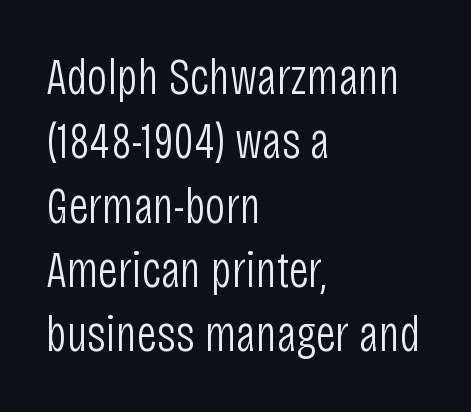
The image shows 51 px light, condensed sans-serif type, upright; set left-aligned, normal line spacing (1.26x), normal letter spacing, not underlined; low stroke contrast and a large x-height.
